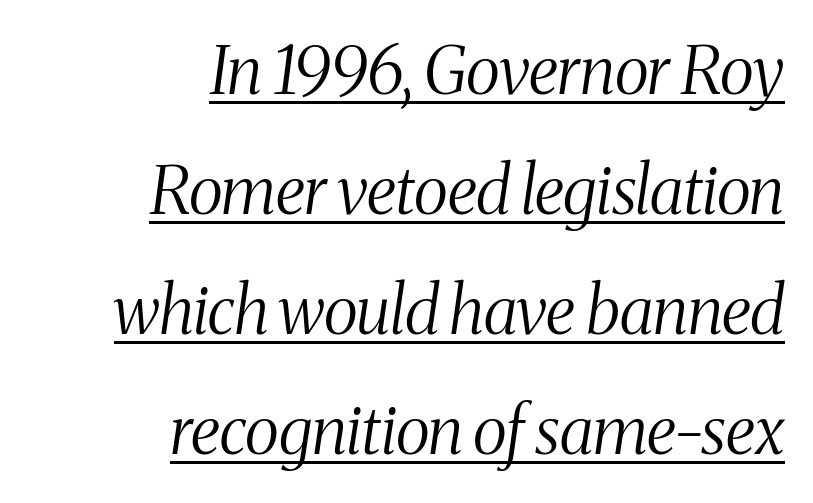
The image shows 66 px light, condensed serif type, italic (leaning right); set right-aligned, line spacing 1.82x, normal letter spacing, underlined; medium stroke contrast and a medium x-height.
